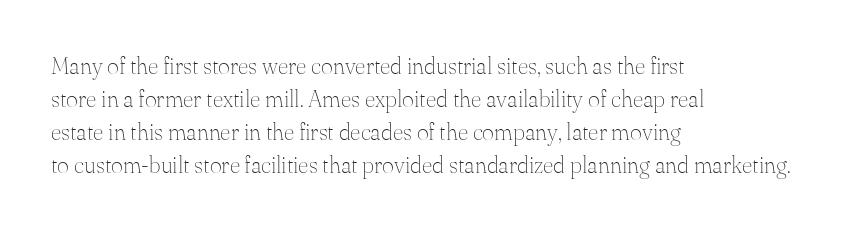
{"italic": "no", "bold": "no", "underline": "no", "align": "left", "line_spacing": "normal", "line_spacing_ratio": 1.43, "letter_spacing": "normal", "letter_spacing_em": 0.0, "glyph_px": 23}
